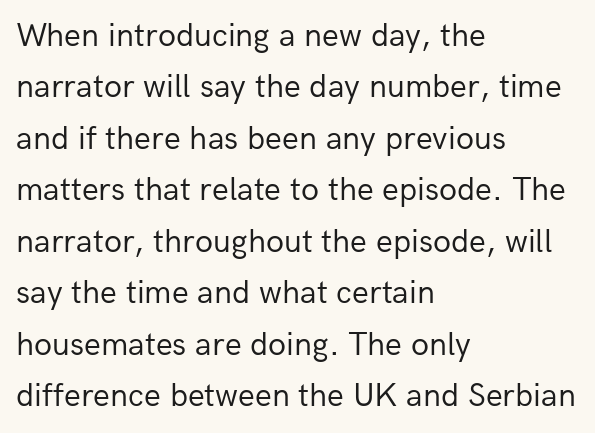
{"serif": "no", "italic": "no", "bold": "no", "weight": "regular", "width": "normal", "stroke_contrast": "low", "x_height": "medium", "monospaced": "no", "underline": "no", "align": "left", "line_spacing": "normal", "line_spacing_ratio": 1.56, "letter_spacing": "normal", "letter_spacing_em": 0.0, "glyph_px": 33}
